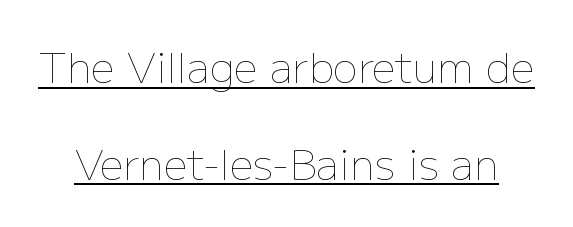
Q: Is the text bold? A: No.
Q: Is the text italic (slanted)? A: No, it is upright.
Q: Is the text underlined? A: Yes.
Q: Is the spacing between letters normal or unusually wide? A: Normal.
Q: Is the spacing between lines tight, normal or loose? A: Loose.
Q: Width (condensed, normal, or wide)? A: Normal.
Q: Stroke contrast? A: Low.
Q: x-height? A: Medium.
Q: Monospaced? A: No.
